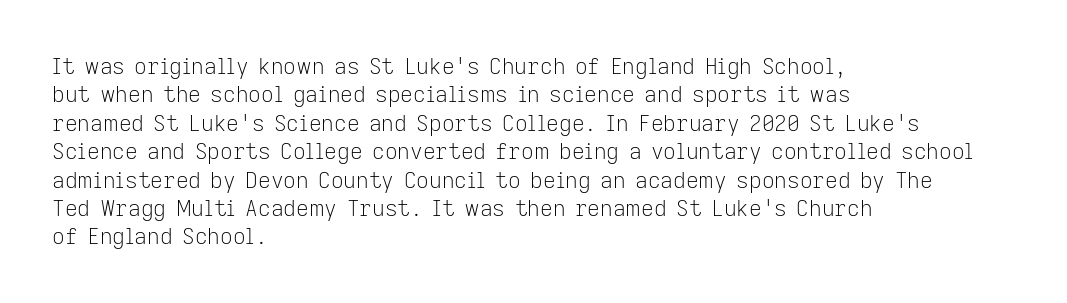
{"italic": "no", "bold": "no", "underline": "no", "align": "left", "line_spacing": "normal", "line_spacing_ratio": 1.29, "letter_spacing": "normal", "letter_spacing_em": 0.0, "glyph_px": 22}
